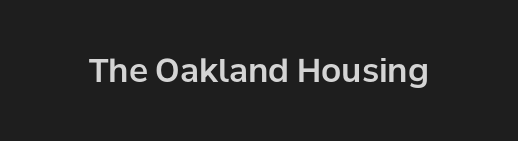
Rendered with straight, roman letterforms. You could not count columns in this text — the font is proportionally spaced. Rule under the text: the space is simply empty. The letters carry no serifs — their stems end cleanly without finishing strokes. This sample uses plain, unmodified letter spacing.
